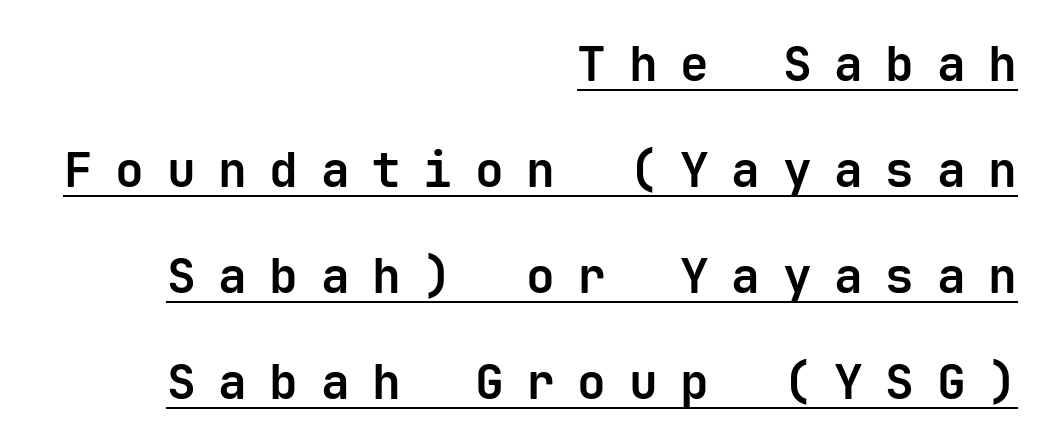
Q: Is the text bold? A: Yes.
Q: Is the text italic (slanted)? A: No, it is upright.
Q: Is the typeface a serif or a sans-serif typeface? A: Sans-serif.
Q: Is the text underlined? A: Yes.
Q: How is the paragraph aligned? A: Right-aligned.
Q: Is the spacing between letters normal or unusually wide? A: Unusually wide.
Q: Is the spacing between lines tight, normal or loose? A: Loose.
Q: Width (condensed, normal, or wide)? A: Normal.
Q: Stroke contrast? A: Low.
Q: x-height? A: Medium.
Q: Monospaced? A: Yes.
